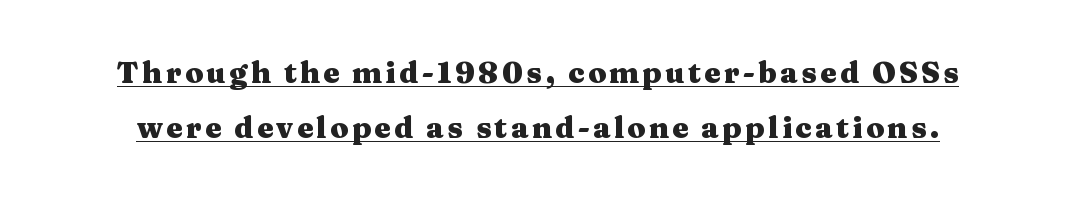
Q: Is the text bold? A: Yes.
Q: Is the text italic (slanted)? A: No, it is upright.
Q: Is the typeface a serif or a sans-serif typeface? A: Serif.
Q: Is the text underlined? A: Yes.
Q: Is the spacing between lines tight, normal or loose? A: Loose.
Q: Width (condensed, normal, or wide)? A: Wide.
Q: Stroke contrast? A: Medium.
Q: x-height? A: Medium.
Q: Monospaced? A: No.
